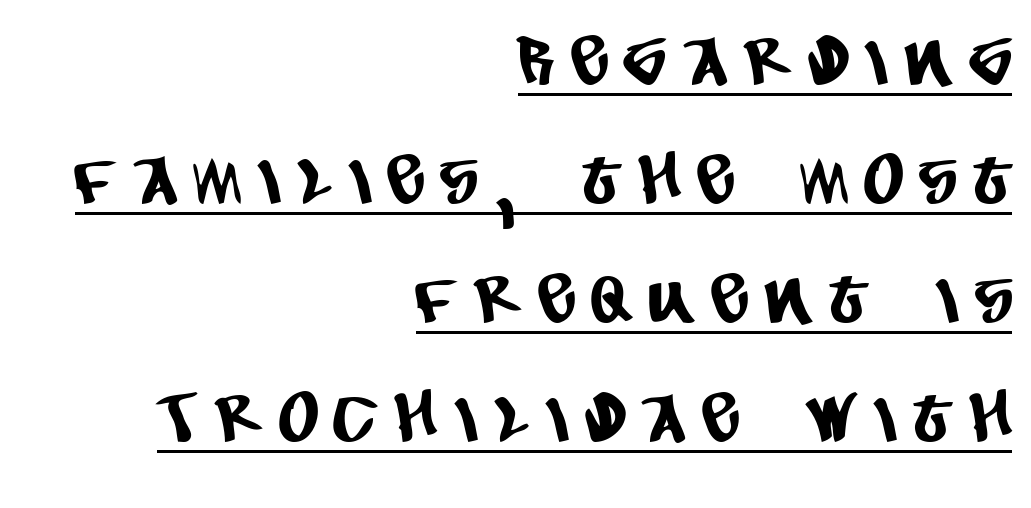
{"serif": "no", "width": "condensed", "stroke_contrast": "low", "x_height": "large", "monospaced": "no", "underline": "yes", "align": "right", "line_spacing_ratio": 1.75, "letter_spacing": "wide", "letter_spacing_em": 0.29, "glyph_px": 68}
